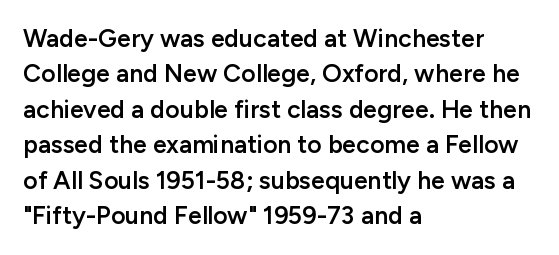
{"italic": "no", "bold": "semi", "underline": "no", "align": "left", "line_spacing": "normal", "line_spacing_ratio": 1.42, "letter_spacing": "normal", "letter_spacing_em": 0.0, "glyph_px": 25}
